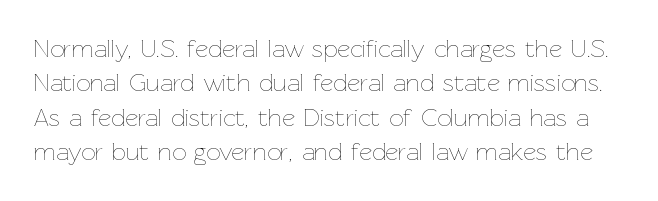
{"italic": "no", "bold": "no", "underline": "no", "line_spacing": "normal", "line_spacing_ratio": 1.38, "letter_spacing": "normal", "letter_spacing_em": 0.0, "glyph_px": 25}
